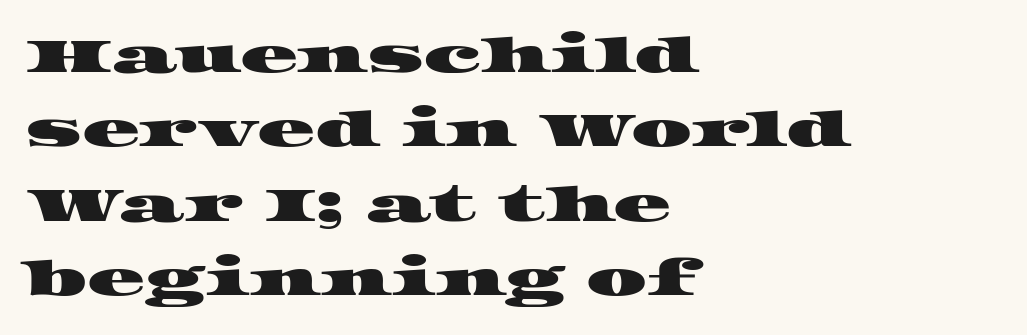
Q: Is the typeface a serif or a sans-serif typeface? A: Serif.
Q: Is the text underlined? A: No.
Q: How is the paragraph aligned? A: Left-aligned.
Q: Is the spacing between letters normal or unusually wide? A: Normal.
Q: Is the spacing between lines tight, normal or loose? A: Normal.
Q: Width (condensed, normal, or wide)? A: Wide.
Q: Stroke contrast? A: High.
Q: x-height? A: Large.
Q: Monospaced? A: No.
